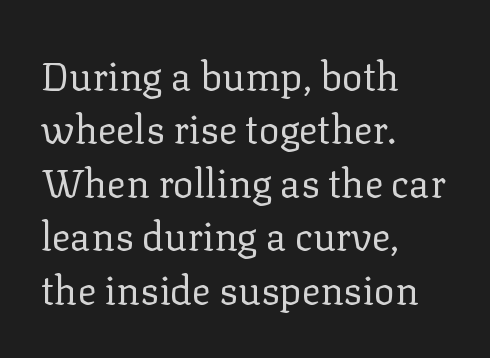
This sample is left-justified, so line endings fall wherever the words run out. Each new line begins a customary step beneath the previous one. A typesetter would call this zero additional tracking. The font's upright variant was chosen for this text. No word sits above an underline.
